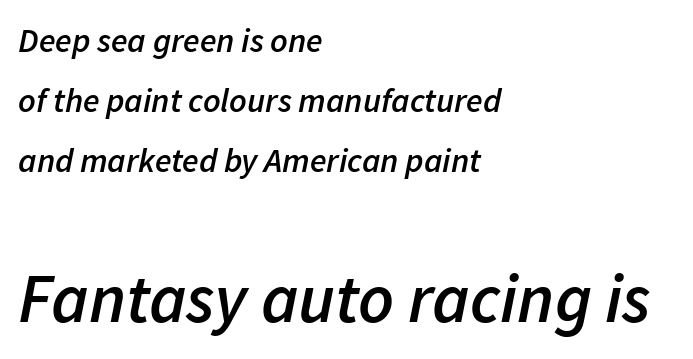
The image shows 69 px semibold type, italic (leaning right); set left-aligned, line spacing 1.77x, normal letter spacing, not underlined; the second (bottom) block is 2.03x larger; low stroke contrast and a medium x-height.
